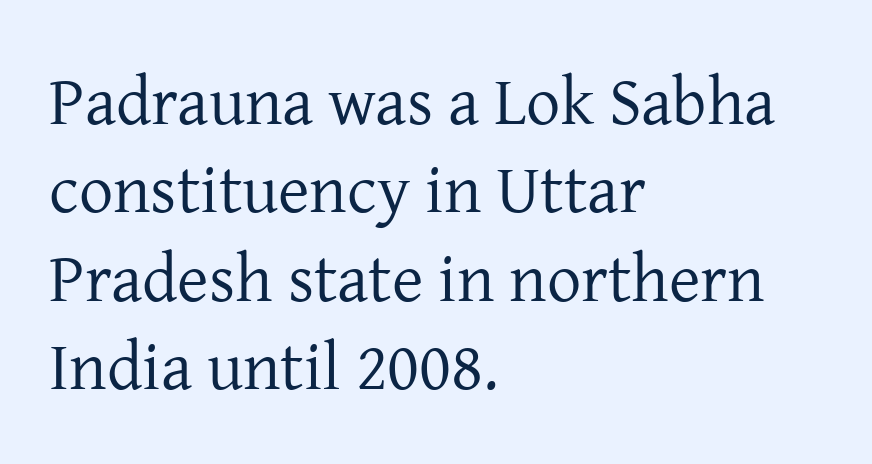
{"serif": "yes", "italic": "no", "bold": "no", "weight": "regular", "width": "normal", "stroke_contrast": "low", "x_height": "medium", "monospaced": "no", "underline": "no", "align": "left", "line_spacing": "normal", "line_spacing_ratio": 1.3, "letter_spacing": "normal", "letter_spacing_em": 0.0, "glyph_px": 68}
